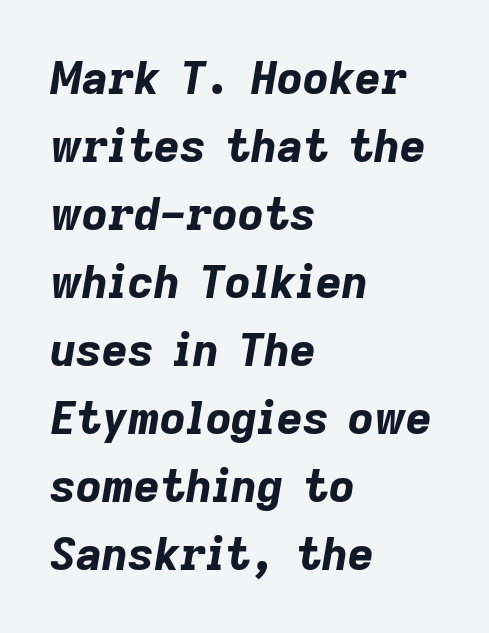
{"italic": "yes", "lean": "right", "slant_degrees": 9, "bold": "yes", "weight": "bold", "width": "normal", "stroke_contrast": "low", "x_height": "medium", "monospaced": "no", "underline": "no", "align": "left", "line_spacing": "normal", "line_spacing_ratio": 1.51, "letter_spacing": "normal", "letter_spacing_em": 0.0, "glyph_px": 45}
